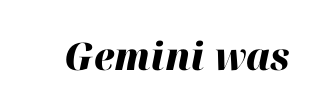
{"italic": "yes", "lean": "right", "slant_degrees": 12, "bold": "yes", "weight": "heavy", "width": "normal", "stroke_contrast": "high", "x_height": "medium", "monospaced": "no", "underline": "no", "letter_spacing": "normal", "letter_spacing_em": 0.0, "glyph_px": 38}
